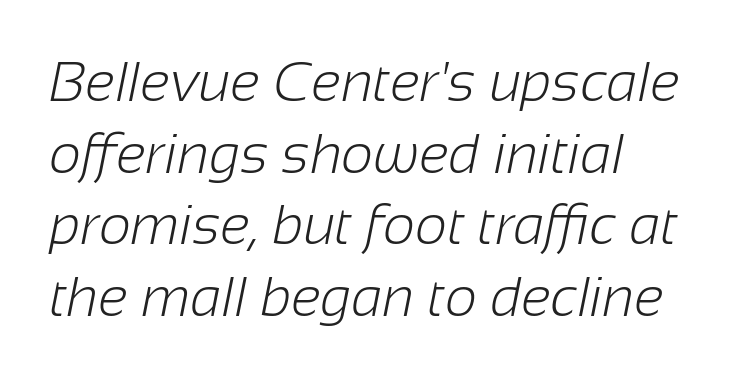
Q: Is the text bold? A: No.
Q: Is the typeface a serif or a sans-serif typeface? A: Sans-serif.
Q: Is the text underlined? A: No.
Q: Is the spacing between letters normal or unusually wide? A: Normal.
Q: Is the spacing between lines tight, normal or loose? A: Normal.
Q: Width (condensed, normal, or wide)? A: Normal.
Q: Stroke contrast? A: Low.
Q: x-height? A: Medium.
Q: Monospaced? A: No.
